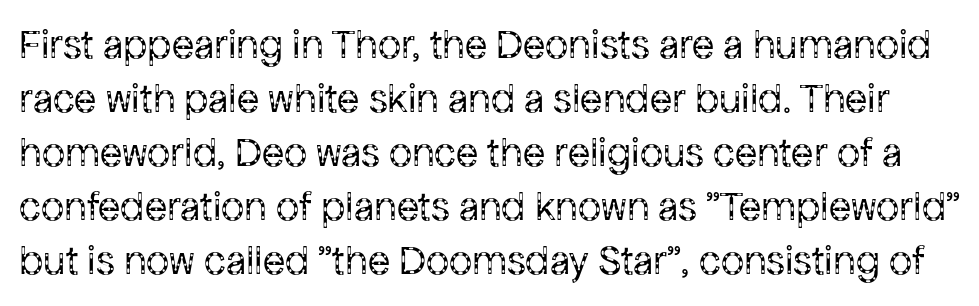
Are there feet on the stems? There aren't — it's a sans. Between one letter and the next there's only the usual sliver of space. On a weight scale, this lands at 450 or below. Spacing verdict: proportional, widths tailored to each character.
